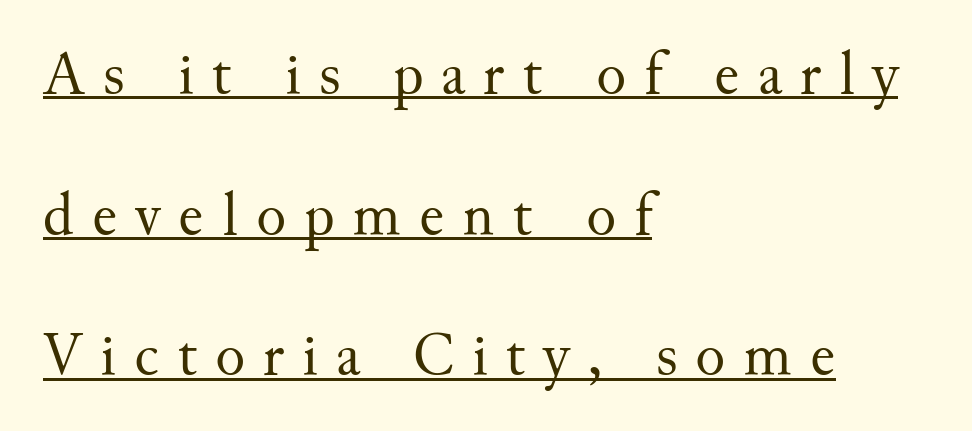
{"serif": "yes", "italic": "no", "bold": "no", "weight": "regular", "width": "normal", "stroke_contrast": "medium", "x_height": "small", "monospaced": "no", "underline": "yes", "align": "left", "line_spacing": "loose", "line_spacing_ratio": 2.27, "letter_spacing": "wide", "letter_spacing_em": 0.29, "glyph_px": 62}
